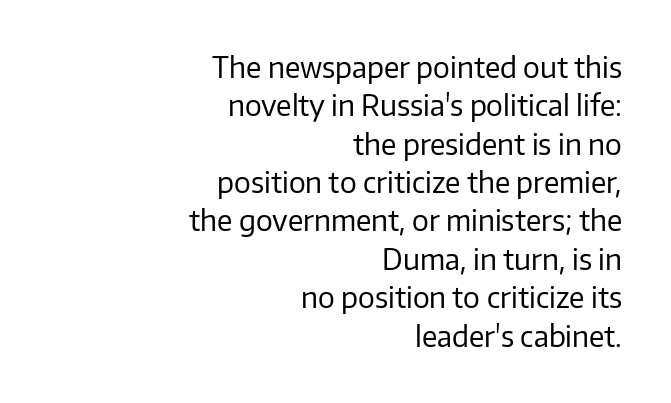
The image shows 28 px regular-weight sans-serif type, upright; set right-aligned, normal line spacing (1.37x), normal letter spacing, not underlined; low stroke contrast and a medium x-height.
